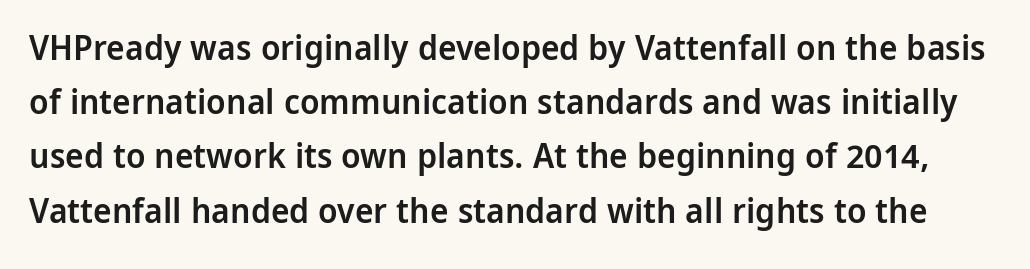
The image shows 35 px semibold sans-serif type, upright; set normal line spacing (1.55x), normal letter spacing, not underlined; low stroke contrast and a medium x-height.
